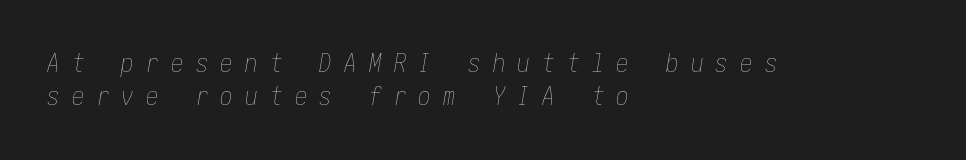
{"italic": "yes", "lean": "right", "slant_degrees": 10, "bold": "no", "underline": "no", "align": "left", "line_spacing": "normal", "line_spacing_ratio": 1.34, "letter_spacing": "wide", "letter_spacing_em": 0.49, "glyph_px": 25}
